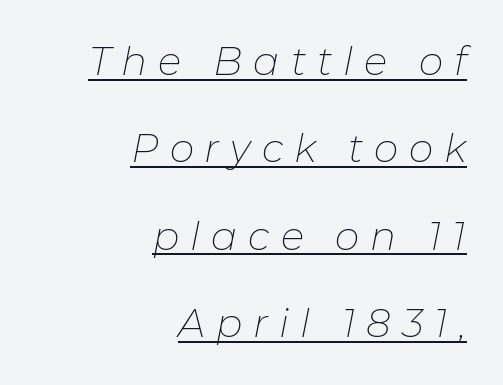
Stroke mass is kept to a normal reading level or below. Somebody hit Ctrl+U on this one — the words are underlined. Whoever set this chose breathing room over compactness in the vertical rhythm. Short and long lines alike share a common ending point at right. You could not count columns in this text — the font is proportionally spaced. This sample uses expanded letter spacing, leaving extra air between glyphs.
